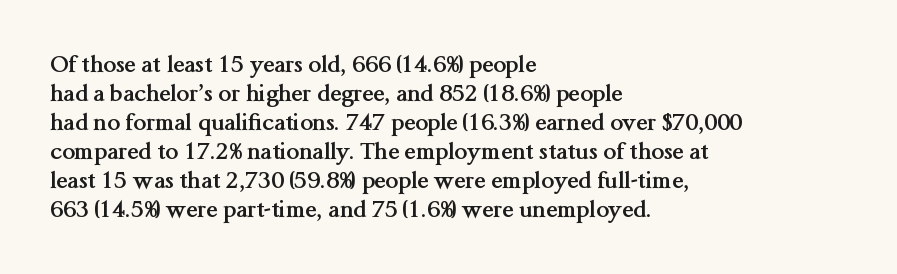
Q: Is the text bold? A: Yes.
Q: Is the text italic (slanted)? A: No, it is upright.
Q: Is the text underlined? A: No.
Q: How is the paragraph aligned? A: Left-aligned.
Q: Is the spacing between letters normal or unusually wide? A: Normal.
Q: Is the spacing between lines tight, normal or loose? A: Normal.
